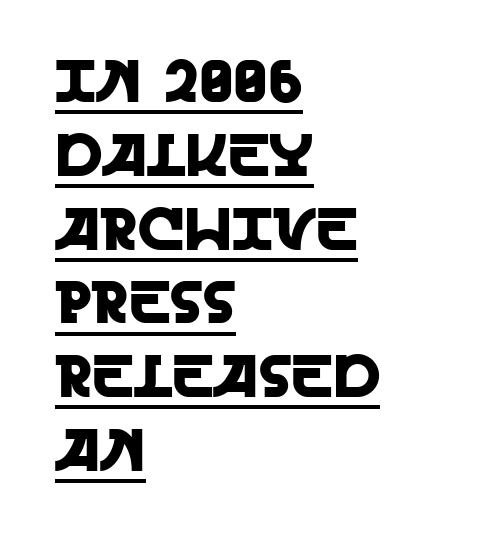
{"serif": "no", "italic": "no", "width": "normal", "x_height": "large", "monospaced": "no", "underline": "yes", "align": "left", "line_spacing_ratio": 1.23, "letter_spacing": "normal", "letter_spacing_em": 0.0, "glyph_px": 60}
